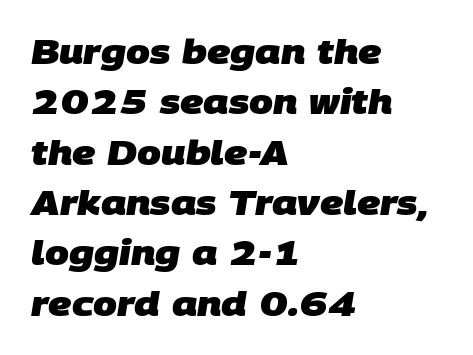
Do the characters align in a grid? No, the font is proportional. The passage shown is not underscored anywhere. Notice how descenders clear the ascenders below comfortably — that's standard leading. Standard letterfit; no display-style spreading of the glyphs.
